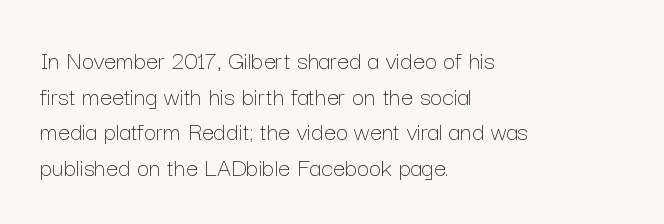
Notice how descenders clear the ascenders below comfortably — that's standard leading. Rule under the text: the space is simply empty. This rendering uses left alignment, leaving the right contour irregular. The type sits square on the baseline with zero lean. The font sits on the lighter half of the weight spectrum, regular included. The gaps between neighbouring characters are ordinary and unremarkable.
